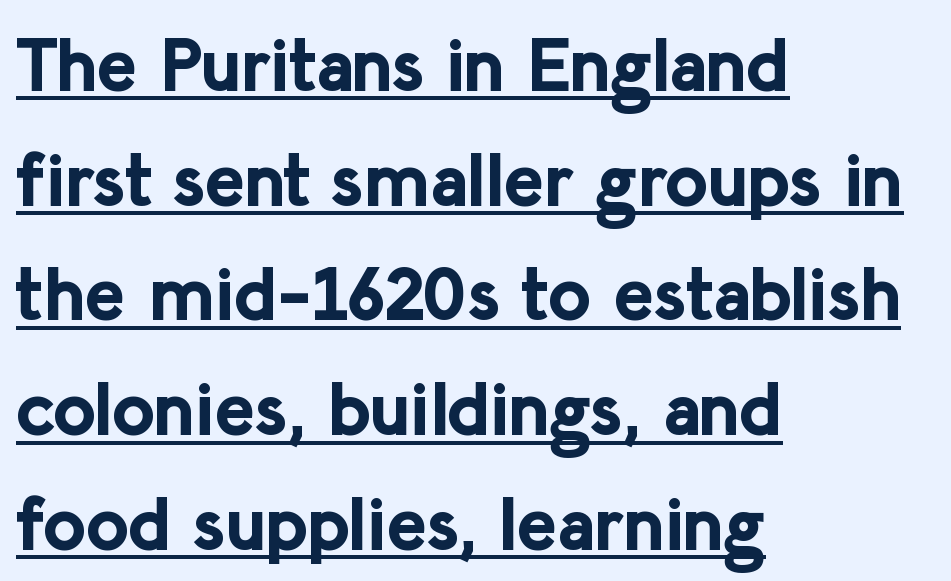
The image shows 75 px bold sans-serif type, upright; set left-aligned, normal line spacing (1.53x), normal letter spacing, underlined; low stroke contrast and a medium x-height.
